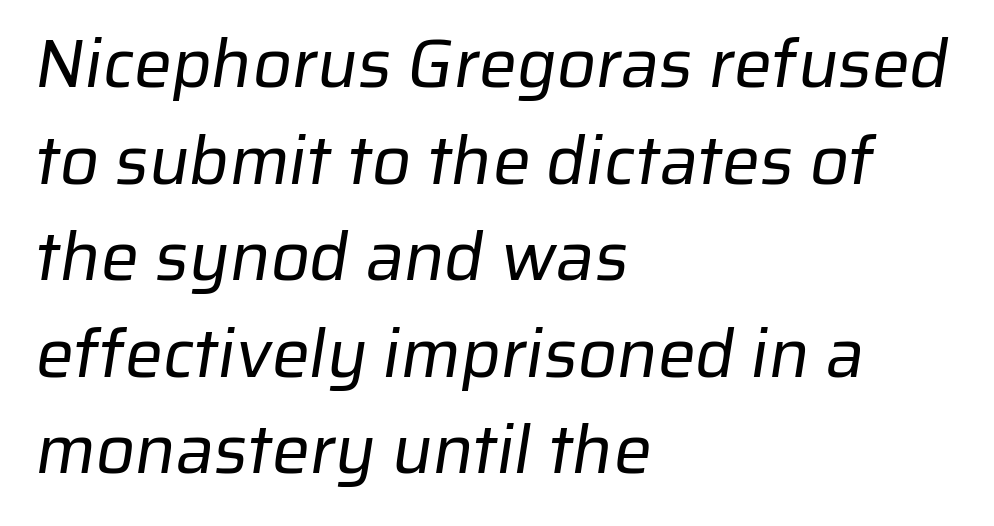
Q: Is the text bold? A: No.
Q: Is the typeface a serif or a sans-serif typeface? A: Sans-serif.
Q: Is the text underlined? A: No.
Q: How is the paragraph aligned? A: Left-aligned.
Q: Is the spacing between letters normal or unusually wide? A: Normal.
Q: Is the spacing between lines tight, normal or loose? A: Normal.
Q: Width (condensed, normal, or wide)? A: Normal.
Q: Stroke contrast? A: Low.
Q: x-height? A: Medium.
Q: Monospaced? A: No.
